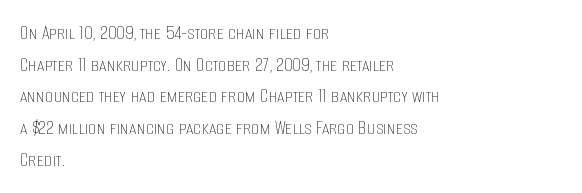
{"italic": "no", "bold": "no", "underline": "no", "align": "left", "line_spacing": "normal", "line_spacing_ratio": 1.51, "letter_spacing": "normal", "letter_spacing_em": 0.0, "glyph_px": 21}
